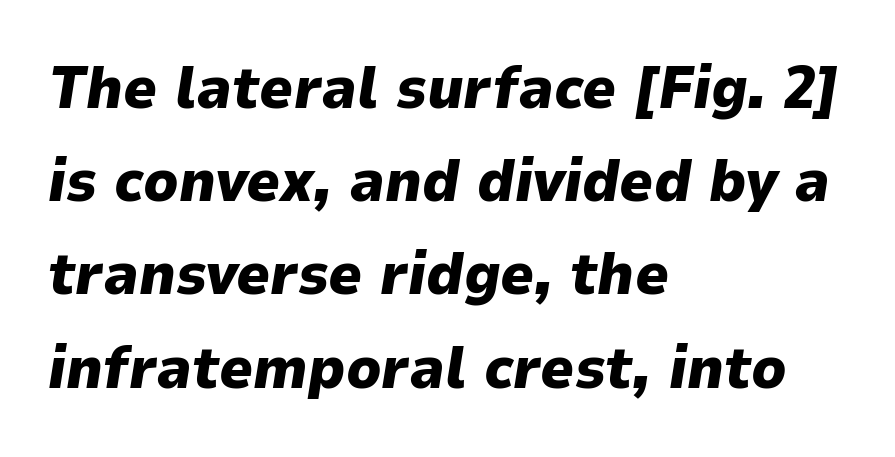
Does the leading feel generous? No, just average. The gaps between neighbouring characters are ordinary and unremarkable. The ragged edge is on the right, which tells us the setting is flush left. The face used here has the dense, thick strokes of a bold. Spacing verdict: proportional, widths tailored to each character.
